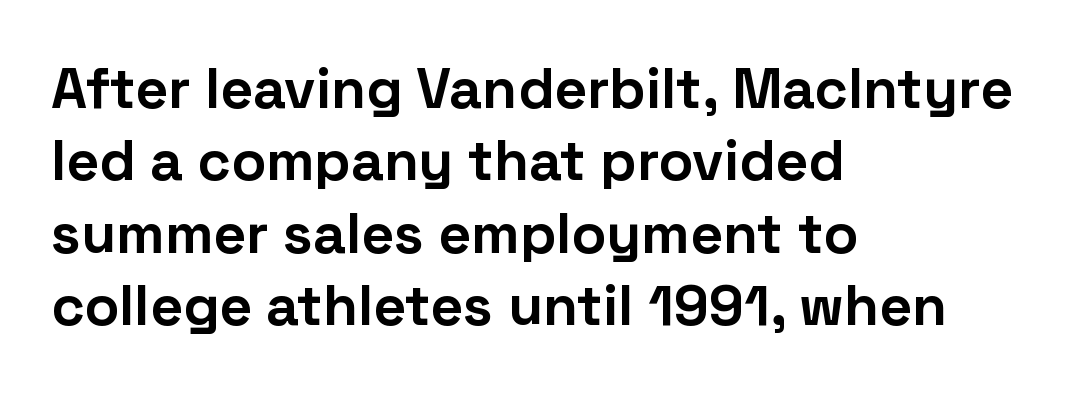
Q: Is the text bold? A: Yes.
Q: Is the text italic (slanted)? A: No, it is upright.
Q: Is the typeface a serif or a sans-serif typeface? A: Sans-serif.
Q: Is the text underlined? A: No.
Q: How is the paragraph aligned? A: Left-aligned.
Q: Is the spacing between letters normal or unusually wide? A: Normal.
Q: Is the spacing between lines tight, normal or loose? A: Normal.
Q: Width (condensed, normal, or wide)? A: Normal.
Q: Stroke contrast? A: Low.
Q: x-height? A: Medium.
Q: Monospaced? A: No.
